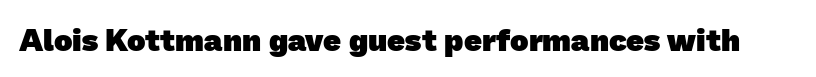
Q: Is the text bold? A: Yes.
Q: Is the typeface a serif or a sans-serif typeface? A: Sans-serif.
Q: Is the text underlined? A: No.
Q: Is the spacing between letters normal or unusually wide? A: Normal.
Q: Width (condensed, normal, or wide)? A: Normal.
Q: Stroke contrast? A: Low.
Q: x-height? A: Medium.
Q: Monospaced? A: No.
